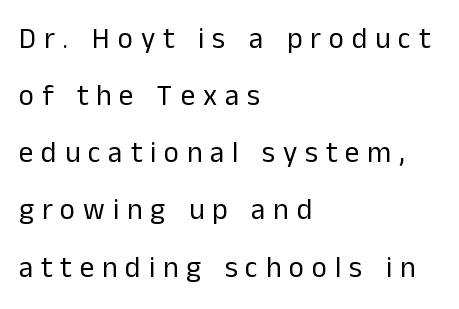
The image shows 29 px regular-weight sans-serif type, upright; set left-aligned, loose line spacing (1.97x), unusually wide letter spacing (+0.27 em), not underlined; low stroke contrast and a medium x-height.
